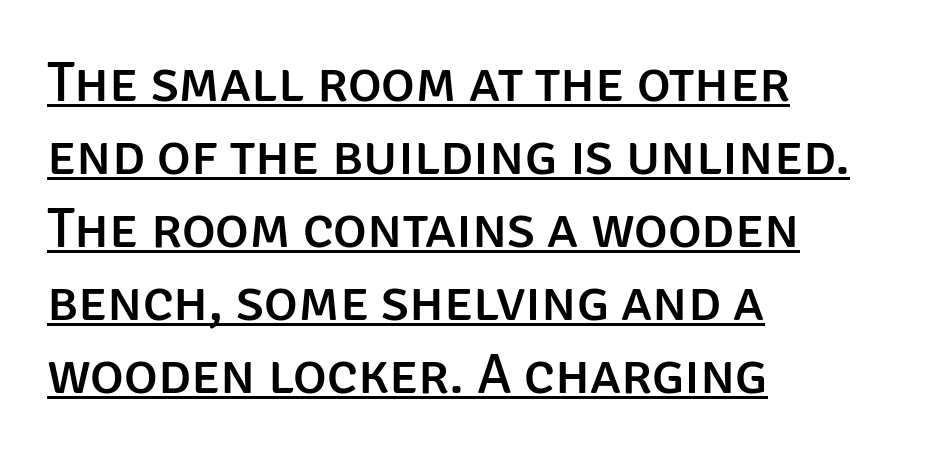
The image shows 57 px sans-serif type, upright; set left-aligned, normal line spacing (1.28x), normal letter spacing, underlined; low stroke contrast and a large x-height.
